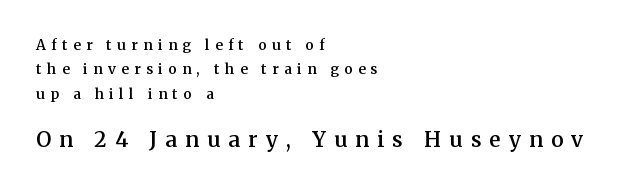
Q: Is the text bold? A: Semi-bold.
Q: Is the text italic (slanted)? A: No, it is upright.
Q: Is the text underlined? A: No.
Q: How is the paragraph aligned? A: Left-aligned.
Q: Is the spacing between letters normal or unusually wide? A: Unusually wide.
Q: Which block of text is set in a larger size, the first (top) or the second (bottom)? A: The second (bottom) one.
